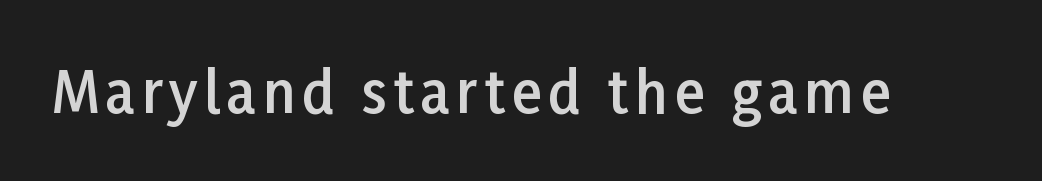
Underlining? Definitely not there. Character widths vary here, with narrow letters taking less room than wide ones. These lines are composed in type without serifs. If you drew a line through each stem, it would be perfectly vertical.
